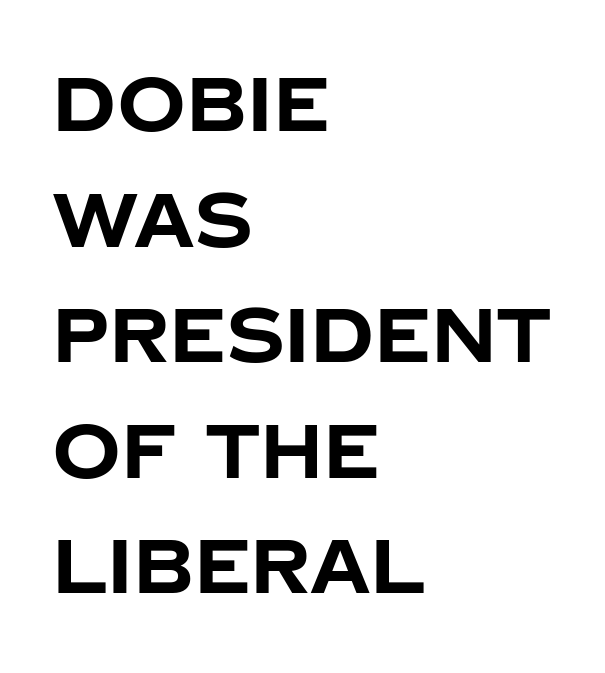
{"serif": "no", "italic": "no", "bold": "yes", "weight": "bold", "width": "normal", "stroke_contrast": "low", "x_height": "large", "monospaced": "no", "underline": "no", "align": "left", "line_spacing": "normal", "line_spacing_ratio": 1.52, "letter_spacing": "normal", "letter_spacing_em": 0.0, "glyph_px": 76}
